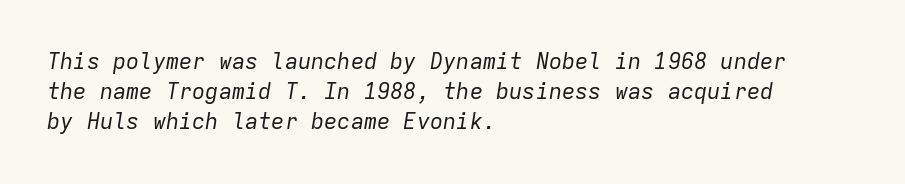
A light-to-regular cut is what we see here. One glance says typical: line gaps are just what's usual. The lettering tilts uniformly, giving the passage an italic look. Check under the words: just untouched page. The setting favours the left margin, as ordinary paragraphs usually do. How are the letters spaced? Ordinarily, with no added tracking.
